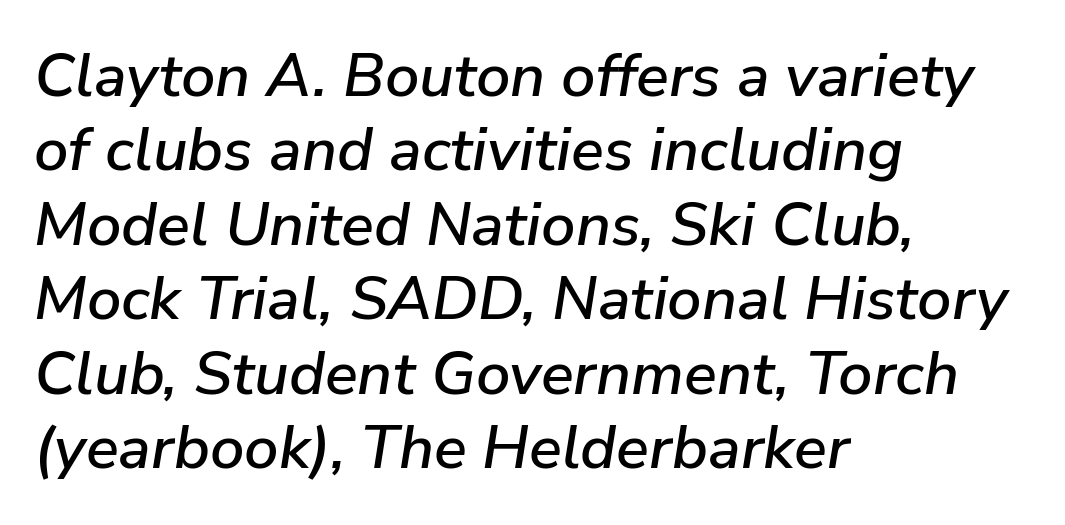
Q: Is the text italic (slanted)? A: Yes, it leans right by about 9 degrees.
Q: Is the text underlined? A: No.
Q: How is the paragraph aligned? A: Left-aligned.
Q: Is the spacing between letters normal or unusually wide? A: Normal.
Q: Width (condensed, normal, or wide)? A: Normal.
Q: Stroke contrast? A: Low.
Q: x-height? A: Medium.
Q: Monospaced? A: No.
